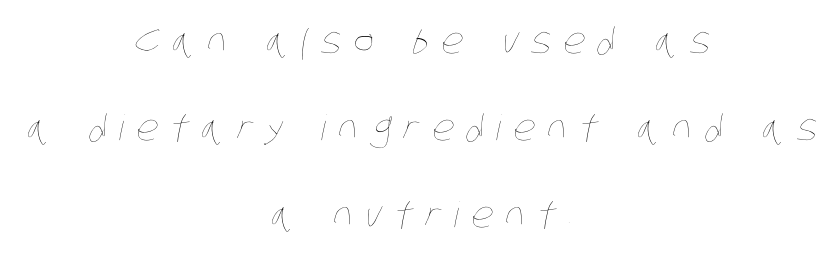
The image shows 35 px thin, condensed type; set centered, loose line spacing (2.48x), unusually wide letter spacing (+0.35 em), not underlined; low stroke contrast and a large x-height.
